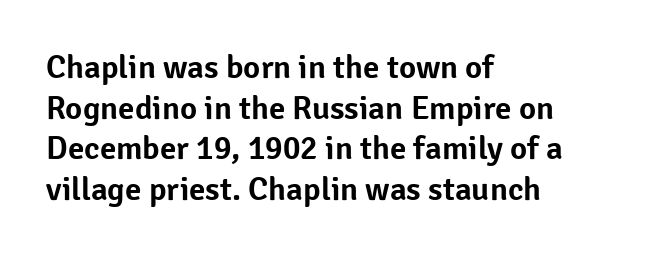
The image shows 33 px sans-serif type, upright; set left-aligned, line spacing 1.23x, normal letter spacing, not underlined; low stroke contrast and a medium x-height.
